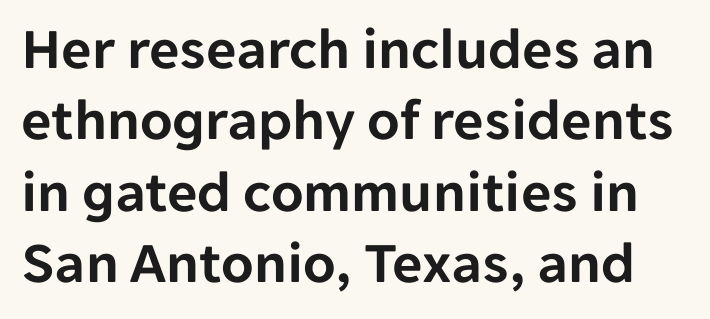
{"serif": "no", "italic": "no", "width": "normal", "stroke_contrast": "low", "x_height": "medium", "monospaced": "no", "underline": "no", "line_spacing_ratio": 1.21, "letter_spacing": "normal", "letter_spacing_em": 0.0, "glyph_px": 59}
